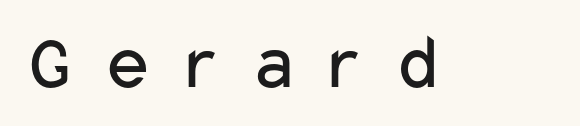
Q: Is the text bold? A: No.
Q: Is the text italic (slanted)? A: No, it is upright.
Q: Is the typeface a serif or a sans-serif typeface? A: Sans-serif.
Q: Is the text underlined? A: No.
Q: Is the spacing between letters normal or unusually wide? A: Unusually wide.
Q: Width (condensed, normal, or wide)? A: Wide.
Q: Stroke contrast? A: Low.
Q: x-height? A: Medium.
Q: Monospaced? A: No.
